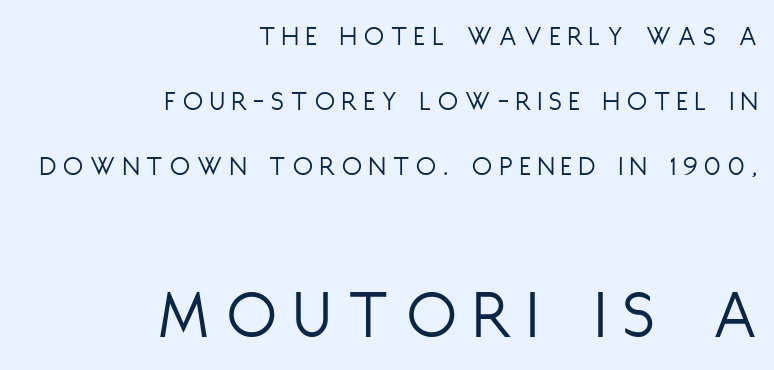
{"serif": "no", "italic": "no", "bold": "no", "weight": "light", "width": "condensed", "stroke_contrast": "low", "x_height": "large", "monospaced": "no", "underline": "no", "align": "right", "line_spacing": "loose", "line_spacing_ratio": 2.24, "letter_spacing": "wide", "letter_spacing_em": 0.25, "larger_block": "second", "size_ratio": 2.48, "glyph_px": 72}
